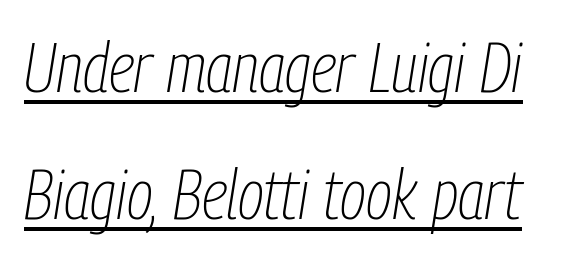
The image shows 70 px thin, condensed type, italic (leaning right); set line spacing 1.81x, normal letter spacing, underlined; low stroke contrast and a medium x-height.
